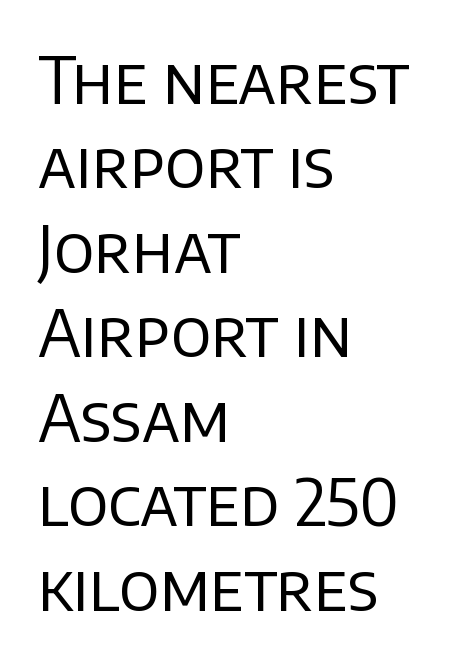
The image shows 64 px regular-weight sans-serif type, upright; set left-aligned, normal line spacing (1.32x), normal letter spacing, not underlined; low stroke contrast and a large x-height.
